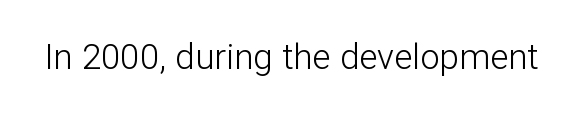
Q: Is the text bold? A: No.
Q: Is the text italic (slanted)? A: No, it is upright.
Q: Is the typeface a serif or a sans-serif typeface? A: Sans-serif.
Q: Is the text underlined? A: No.
Q: Is the spacing between letters normal or unusually wide? A: Normal.
Q: Width (condensed, normal, or wide)? A: Normal.
Q: Stroke contrast? A: Low.
Q: x-height? A: Medium.
Q: Monospaced? A: No.
